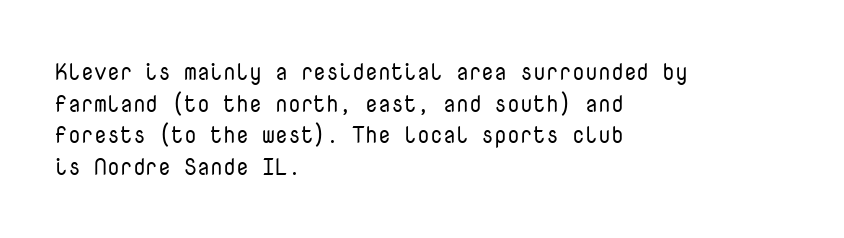
Q: Is the text bold? A: No.
Q: Is the text italic (slanted)? A: No, it is upright.
Q: Is the text underlined? A: No.
Q: How is the paragraph aligned? A: Left-aligned.
Q: Is the spacing between letters normal or unusually wide? A: Normal.
Q: Is the spacing between lines tight, normal or loose? A: Normal.
